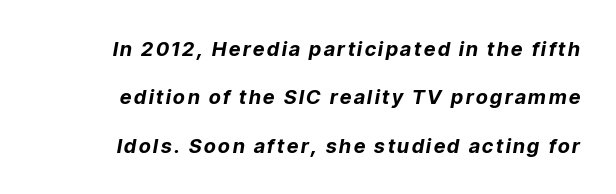
Q: Is the text bold? A: Yes.
Q: Is the text italic (slanted)? A: Yes, it leans right by about 9 degrees.
Q: Is the text underlined? A: No.
Q: Is the spacing between lines tight, normal or loose? A: Loose.
